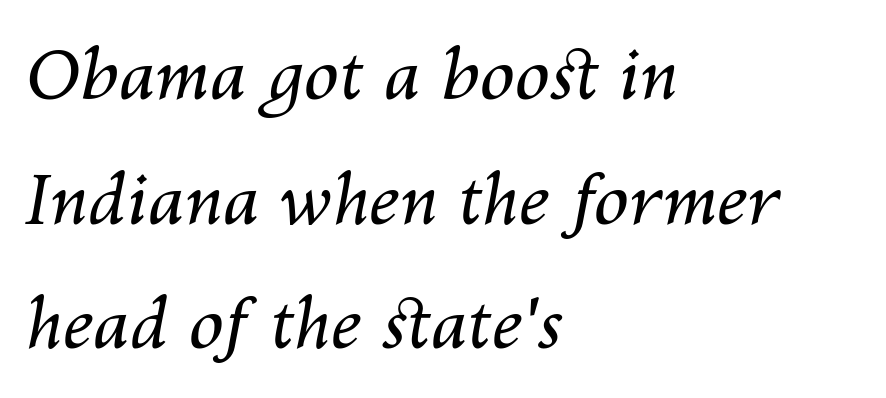
A typesetter would call this proportional, since set widths differ per character. If you drew a ruler down the left edge, every line would touch it. Nothing unusual about the tracking: characters are spaced as the font intends. Any mark beneath the type? The region is blank.
